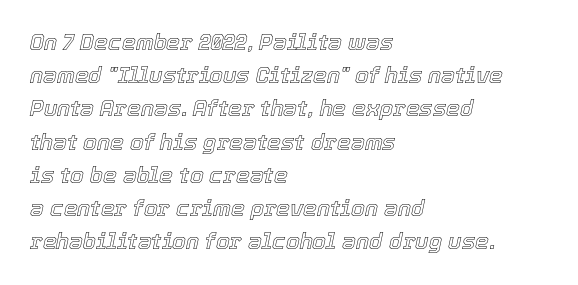
Q: Is the text italic (slanted)? A: Yes, it leans right by about 12 degrees.
Q: Is the text underlined? A: No.
Q: How is the paragraph aligned? A: Left-aligned.
Q: Is the spacing between letters normal or unusually wide? A: Normal.
Q: Is the spacing between lines tight, normal or loose? A: Normal.
